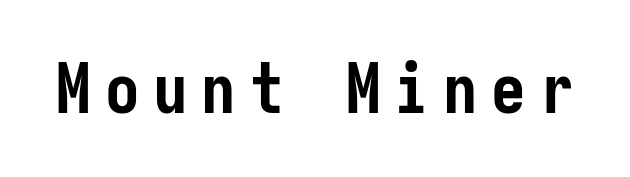
Does the lettering tilt? It doesn't — this is upright. As a designer I'd log this as weight 700, bold. What stands out about the letter spacing? Its width — letters are far apart. Rule under the text: the space is simply empty.
